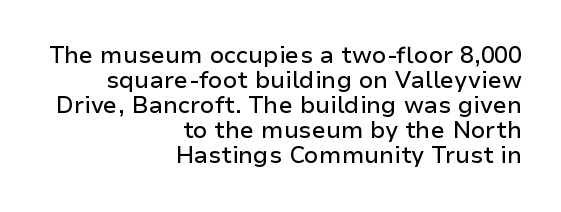
The image shows 23 px text type, upright; set right-aligned, tight line spacing (1.09x), normal letter spacing, not underlined.
